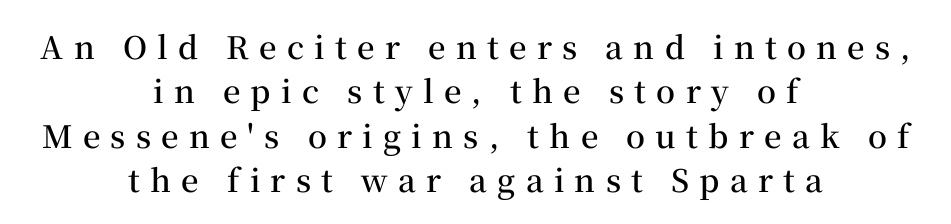
{"serif": "yes", "italic": "no", "bold": "semi", "weight": "semibold", "width": "normal", "stroke_contrast": "medium", "x_height": "medium", "monospaced": "no", "underline": "no", "align": "center", "line_spacing": "normal", "line_spacing_ratio": 1.43, "letter_spacing": "wide", "letter_spacing_em": 0.33, "glyph_px": 31}
